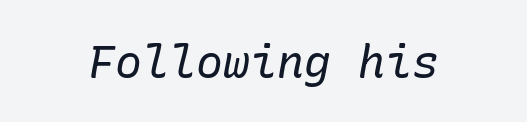
{"italic": "yes", "lean": "right", "slant_degrees": 10, "bold": "no", "weight": "regular", "width": "normal", "stroke_contrast": "low", "x_height": "medium", "underline": "no", "align": "center", "letter_spacing": "normal", "letter_spacing_em": 0.0, "glyph_px": 45}
